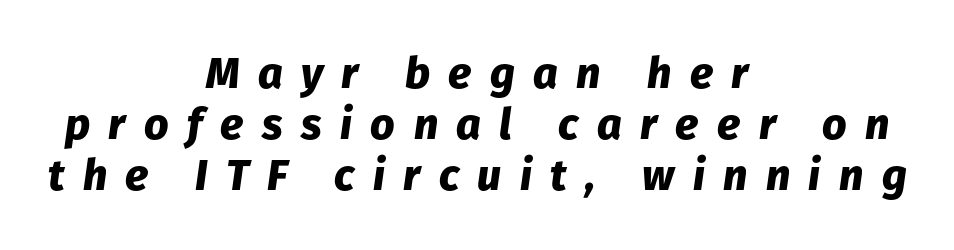
The image shows 43 px heavy type, italic (leaning right); set centered, line spacing 1.19x, unusually wide letter spacing (+0.43 em), not underlined; low stroke contrast and a medium x-height.
